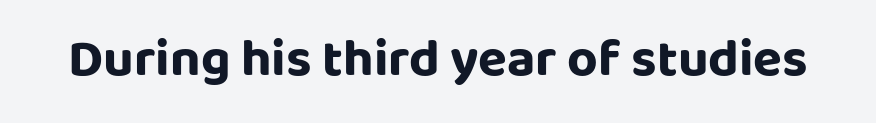
{"serif": "no", "italic": "no", "bold": "yes", "weight": "bold", "width": "normal", "stroke_contrast": "low", "x_height": "large", "monospaced": "no", "underline": "no", "letter_spacing": "normal", "letter_spacing_em": 0.0, "glyph_px": 53}
